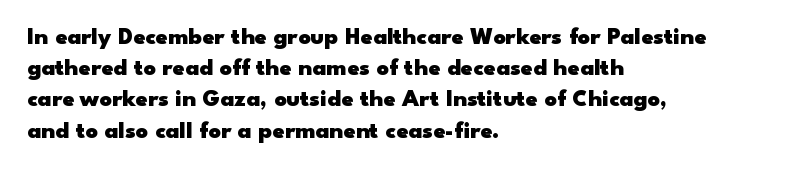
The image shows 24 px bold type, upright; set left-aligned, normal line spacing (1.3x), normal letter spacing, not underlined.
